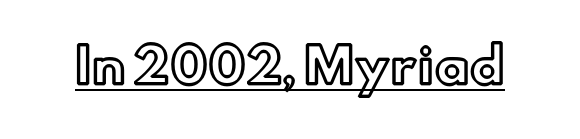
The image shows 48 px text type, upright; set normal letter spacing, underlined; a small x-height.
